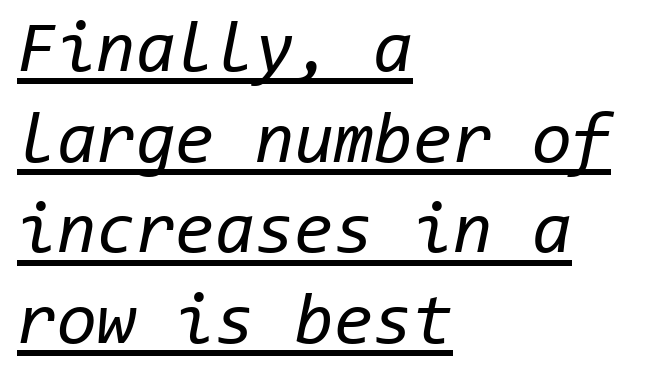
{"italic": "yes", "lean": "right", "slant_degrees": 11, "bold": "no", "weight": "regular", "width": "normal", "stroke_contrast": "low", "x_height": "medium", "monospaced": "yes", "underline": "yes", "align": "left", "line_spacing": "normal", "line_spacing_ratio": 1.26, "letter_spacing": "normal", "letter_spacing_em": 0.0, "glyph_px": 72}
